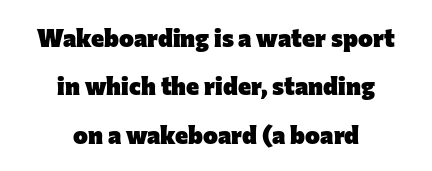
Summary of weight: heavy, a full bold. The face used here is rendered with its standard letterfit. Compared with typical paragraphs, the rows here are farther apart. The paragraph has two soft edges and a firm central axis. Does the lettering tilt? It doesn't — this is upright.
